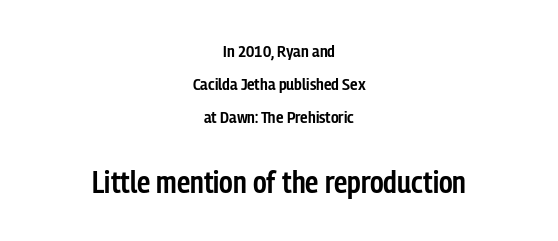
Posture: upright roman. The passage shown is typeset with a sans-serif family. On the weight axis this lands at semibold, roughly 600. Horizontal bands of white between lines are thick stripes.
